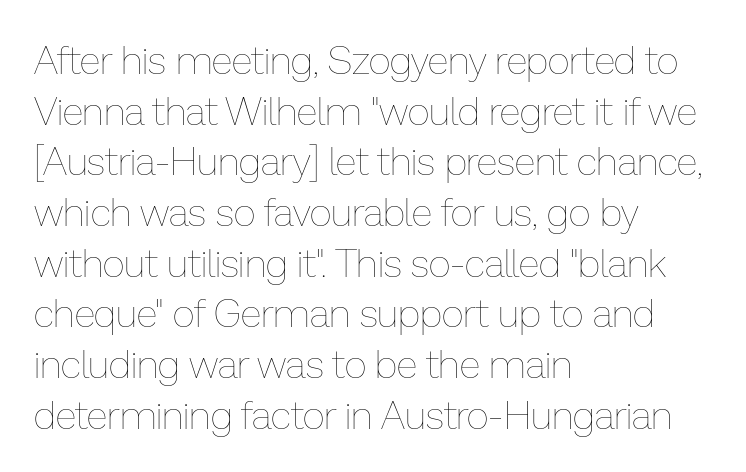
Q: Is the text bold? A: No.
Q: Is the text italic (slanted)? A: No, it is upright.
Q: Is the text underlined? A: No.
Q: How is the paragraph aligned? A: Left-aligned.
Q: Is the spacing between letters normal or unusually wide? A: Normal.
Q: Is the spacing between lines tight, normal or loose? A: Normal.
Q: Width (condensed, normal, or wide)? A: Normal.
Q: Stroke contrast? A: Low.
Q: x-height? A: Medium.
Q: Monospaced? A: No.
